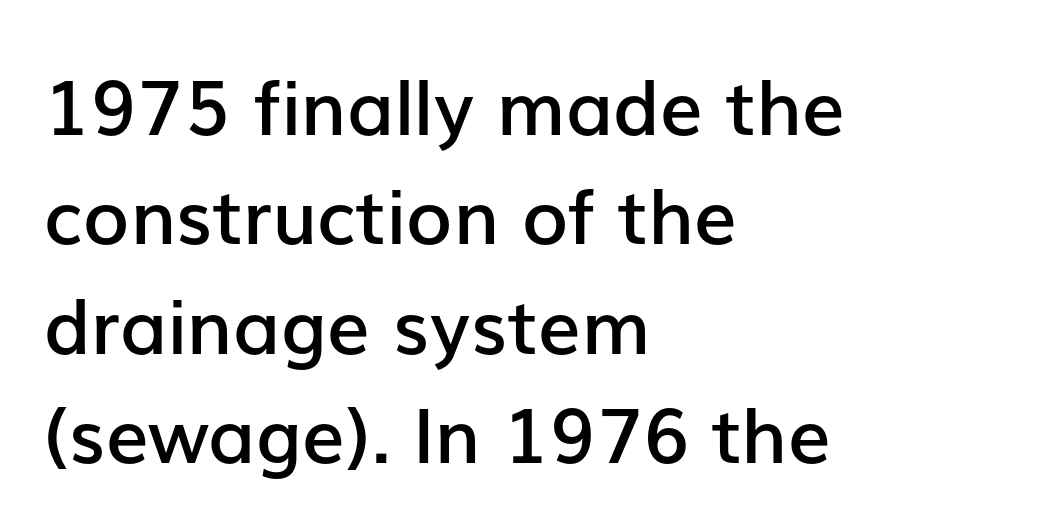
The glyphs have the mass of a demibold cut, below bold. Successive baselines arrive at the customary interval. Does the type have serifs? No, each stem ends abruptly. Character widths vary here, with narrow letters taking less room than wide ones. In CSS terms this would be text-align: left.
